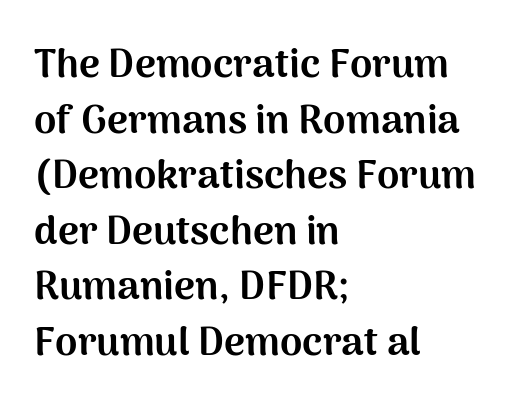
Q: Is the text bold? A: Yes.
Q: Is the text italic (slanted)? A: No, it is upright.
Q: Is the typeface a serif or a sans-serif typeface? A: Sans-serif.
Q: Is the text underlined? A: No.
Q: How is the paragraph aligned? A: Left-aligned.
Q: Is the spacing between letters normal or unusually wide? A: Normal.
Q: Is the spacing between lines tight, normal or loose? A: Normal.
Q: Width (condensed, normal, or wide)? A: Normal.
Q: Stroke contrast? A: Medium.
Q: x-height? A: Medium.
Q: Monospaced? A: No.
